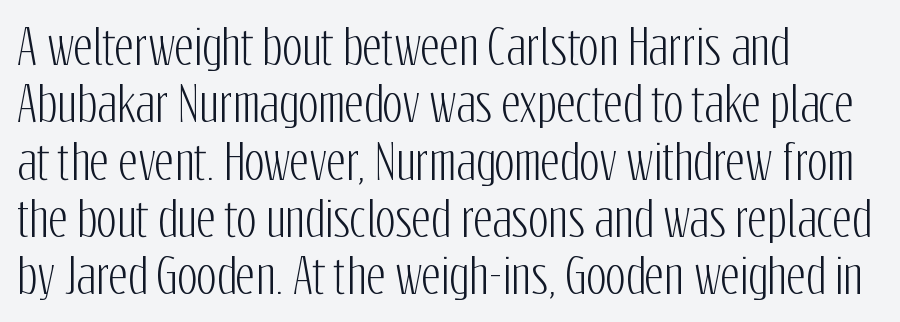
Look at the tracking — it's just the regular setting, nothing added. One-word summary of the alignment: left. This rendering employs a face without finishing strokes, i.e., a sans-serif. The letters stand straight up with perfectly vertical stems.
